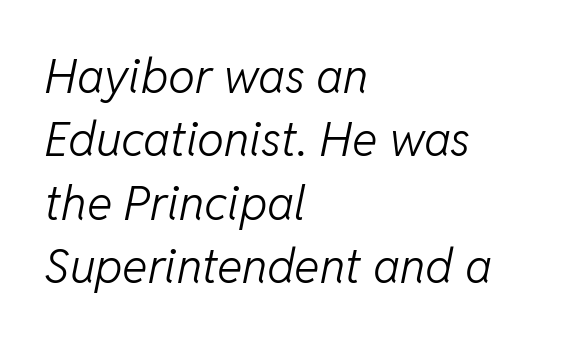
The image shows 48 px light type, italic (leaning right); set left-aligned, normal line spacing (1.32x), normal letter spacing, not underlined; low stroke contrast and a medium x-height.
